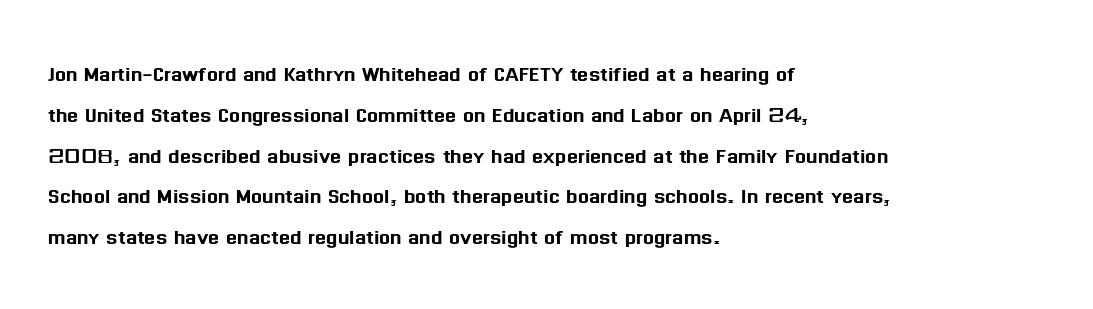
Q: Is the text italic (slanted)? A: No, it is upright.
Q: Is the text underlined? A: No.
Q: How is the paragraph aligned? A: Left-aligned.
Q: Is the spacing between letters normal or unusually wide? A: Normal.
Q: Is the spacing between lines tight, normal or loose? A: Normal.
